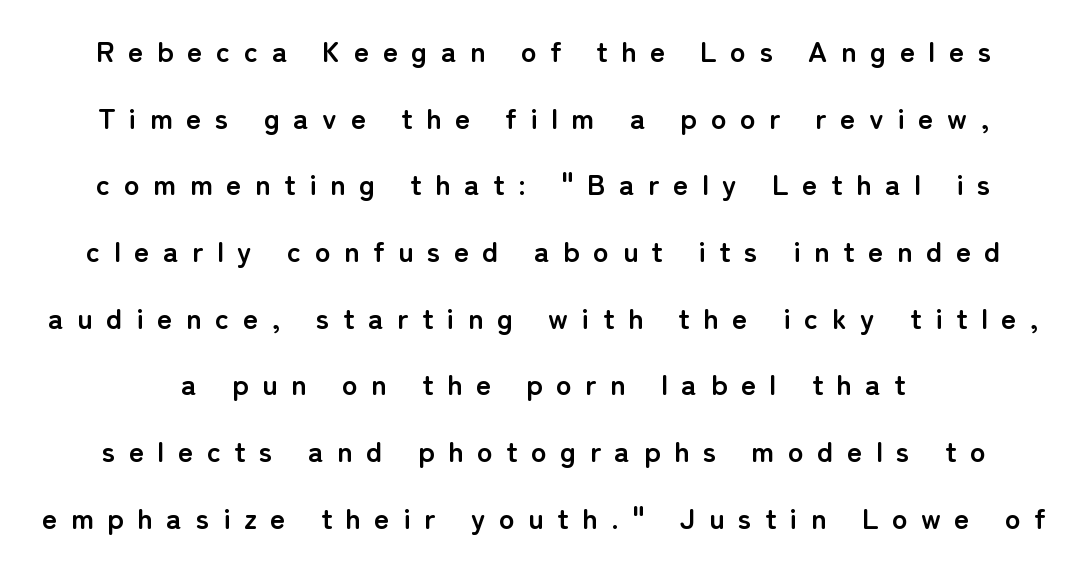
The image shows 29 px semibold sans-serif type, upright; set loose line spacing (2.3x), unusually wide letter spacing (+0.47 em), not underlined; low stroke contrast and a medium x-height.
